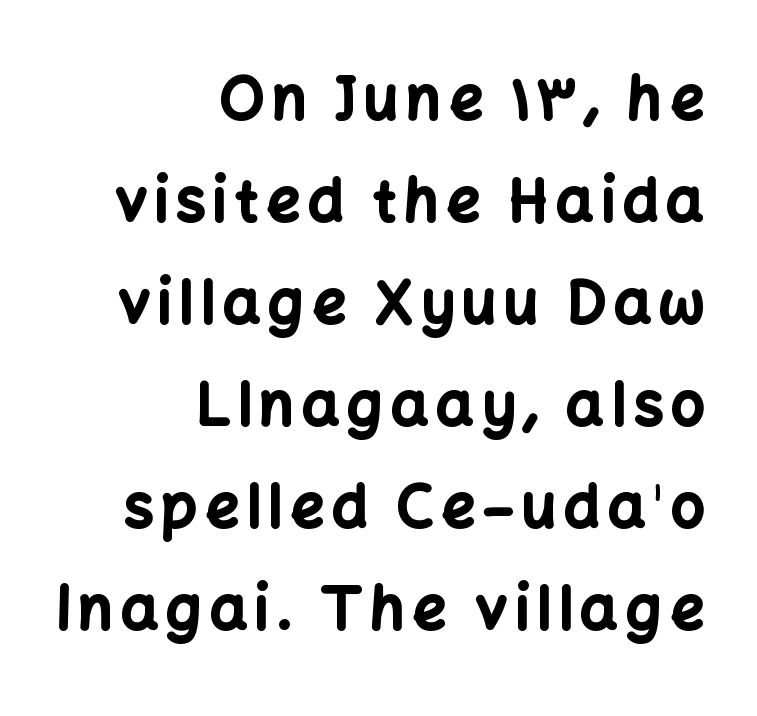
This is the regular roman posture of the typeface. The letters advance in unequal steps, a hallmark of proportional type. Nobody drew a line under any word here. The passage is arranged like a letterhead date or caption credit — flush right. The font family rendered here belongs to the sans-serif group. Thick stems and heavy bowls — unmistakably bold.
